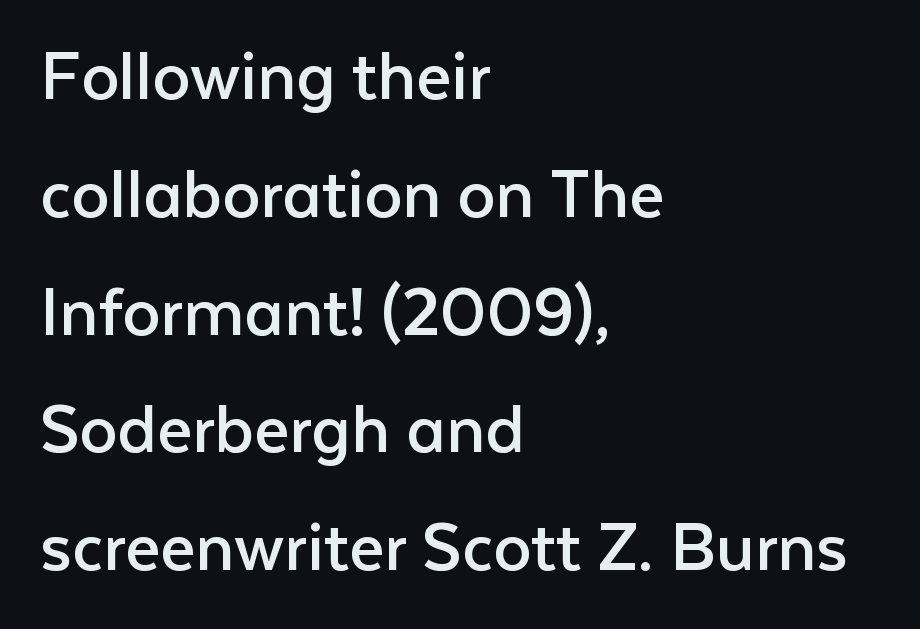
The font's upright variant was chosen for this text. Rule under the text: the space is simply empty. The lines sit at an ordinary, default distance from one another. Spacing verdict: proportional, widths tailored to each character.
